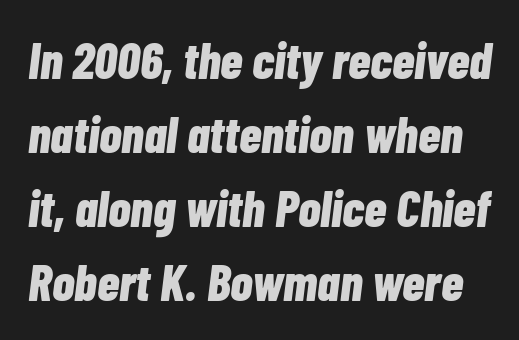
Summary of vertical rhythm: regular, with standard interline spacing. The rendering keeps characters at their native spacing. Quick note: italic. The typesetting leans heavy: a genuine bold.
